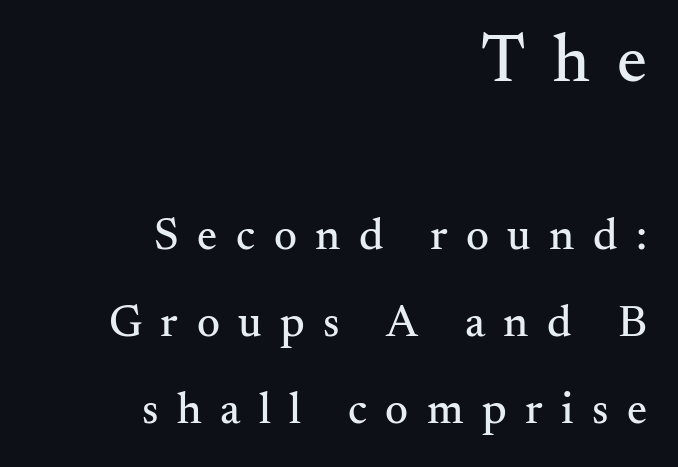
What stands out about the letter spacing? Its width — letters are far apart. The type family on display is of the serif kind. Do the letters lean? They stand straight. The space directly below the letters is spotless.
